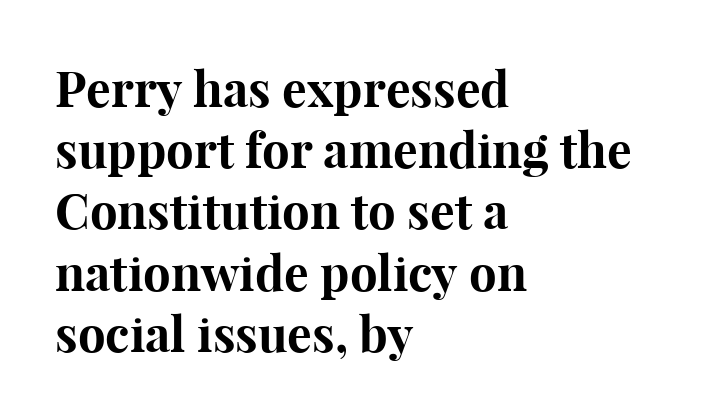
The image shows 49 px bold serif type, upright; set left-aligned, normal line spacing (1.25x), normal letter spacing, not underlined; high stroke contrast and a medium x-height.
